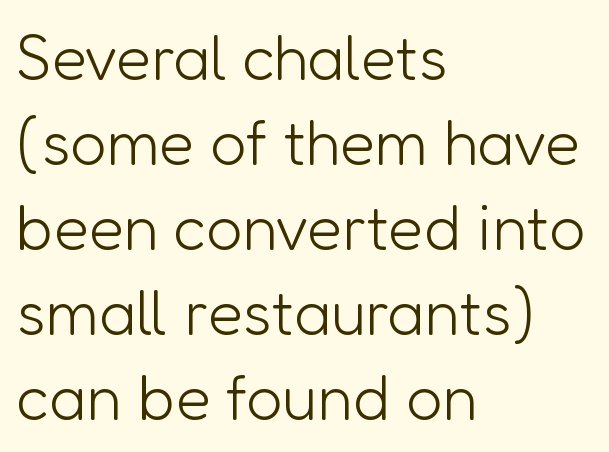
Each stroke keeps to a modest, everyday thickness or less. Style check: upright. Stroke terminals: plain, sans-serif. Bare-footed words on every line. This sample keeps an unexceptional amount of space between lines.
